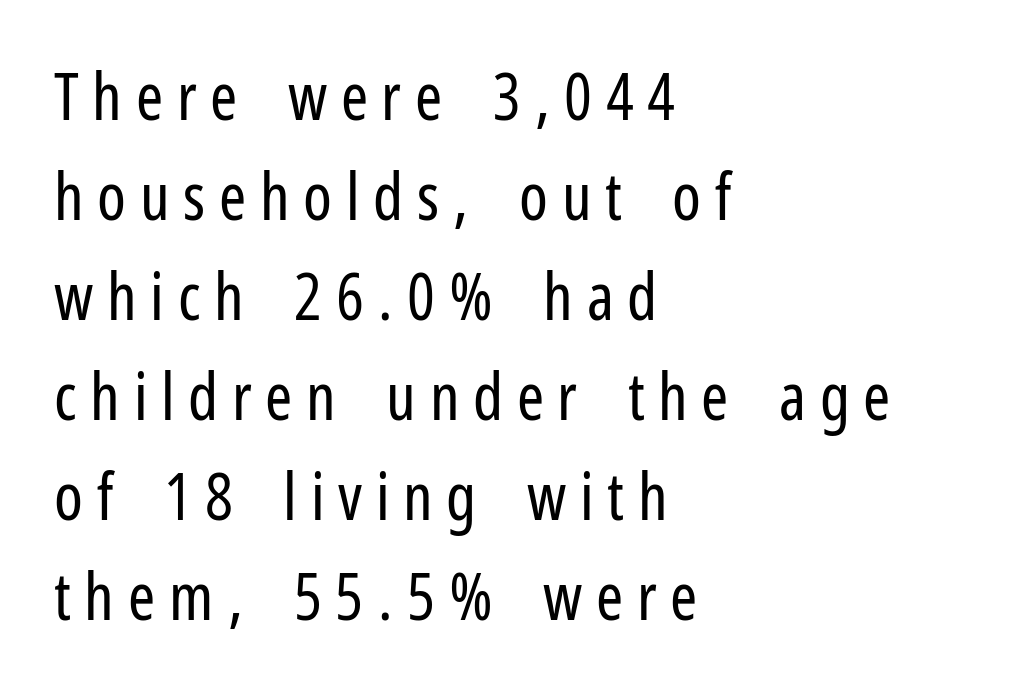
{"serif": "no", "italic": "no", "bold": "no", "weight": "regular", "width": "condensed", "stroke_contrast": "low", "x_height": "medium", "monospaced": "no", "underline": "no", "align": "left", "line_spacing": "normal", "line_spacing_ratio": 1.54, "letter_spacing": "wide", "letter_spacing_em": 0.21, "glyph_px": 65}
